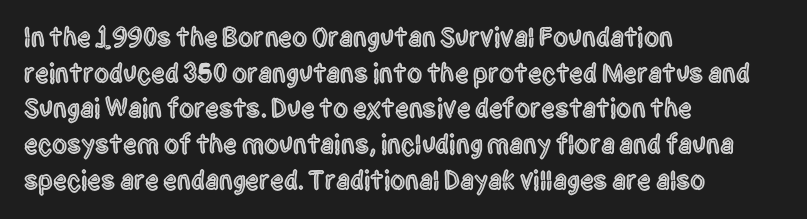
{"italic": "no", "underline": "no", "align": "left", "line_spacing": "normal", "line_spacing_ratio": 1.32, "letter_spacing": "normal", "letter_spacing_em": 0.0, "glyph_px": 27}
